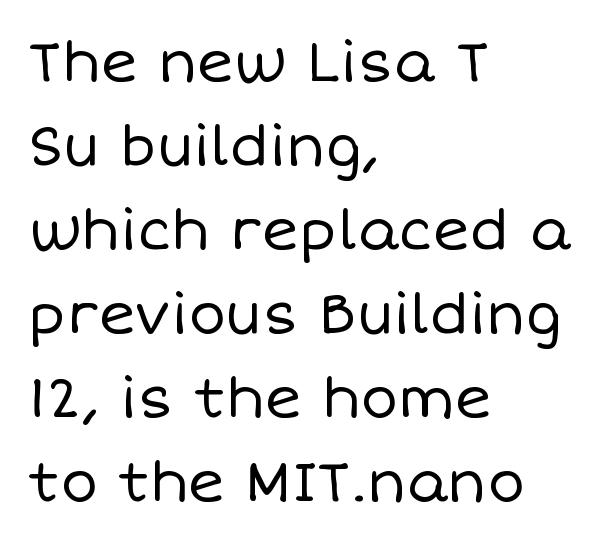
{"italic": "no", "bold": "no", "weight": "regular", "width": "normal", "stroke_contrast": "low", "x_height": "large", "monospaced": "no", "underline": "no", "align": "left", "line_spacing": "normal", "line_spacing_ratio": 1.5, "letter_spacing": "normal", "letter_spacing_em": 0.0, "glyph_px": 56}
